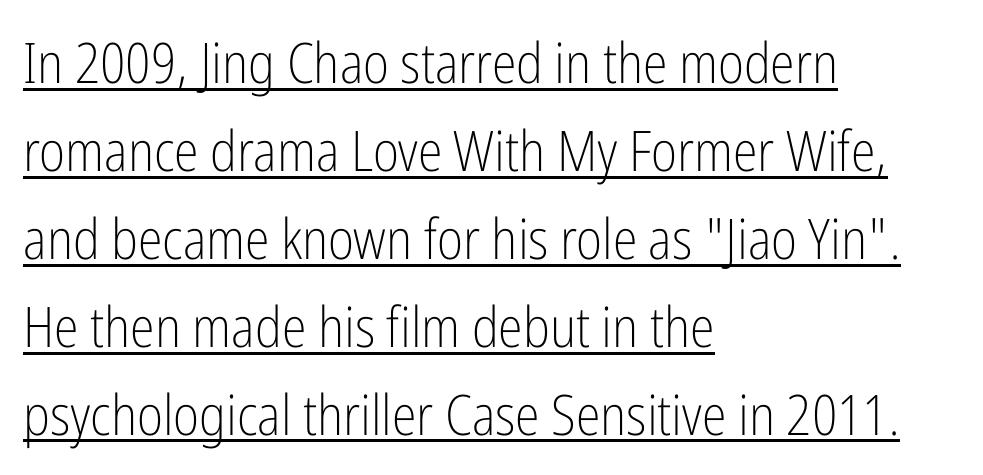
Q: Is the text bold? A: No.
Q: Is the text italic (slanted)? A: No, it is upright.
Q: Is the typeface a serif or a sans-serif typeface? A: Sans-serif.
Q: Is the text underlined? A: Yes.
Q: How is the paragraph aligned? A: Left-aligned.
Q: Is the spacing between letters normal or unusually wide? A: Normal.
Q: Is the spacing between lines tight, normal or loose? A: Normal.
Q: Width (condensed, normal, or wide)? A: Condensed.
Q: Stroke contrast? A: Low.
Q: x-height? A: Medium.
Q: Monospaced? A: No.
